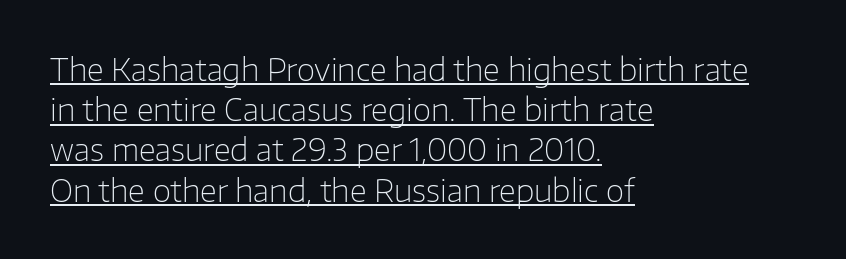
The image shows 30 px light sans-serif type, upright; set left-aligned, normal line spacing (1.34x), normal letter spacing, underlined; low stroke contrast and a medium x-height.
